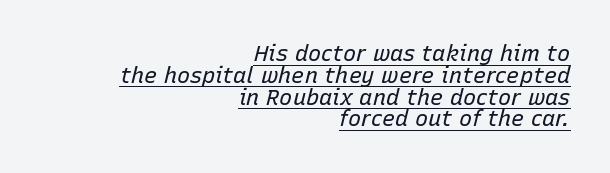
{"italic": "yes", "lean": "right", "slant_degrees": 15, "bold": "no", "underline": "yes", "align": "right", "line_spacing": "tight", "line_spacing_ratio": 0.99, "letter_spacing": "normal", "letter_spacing_em": 0.0, "glyph_px": 22}
